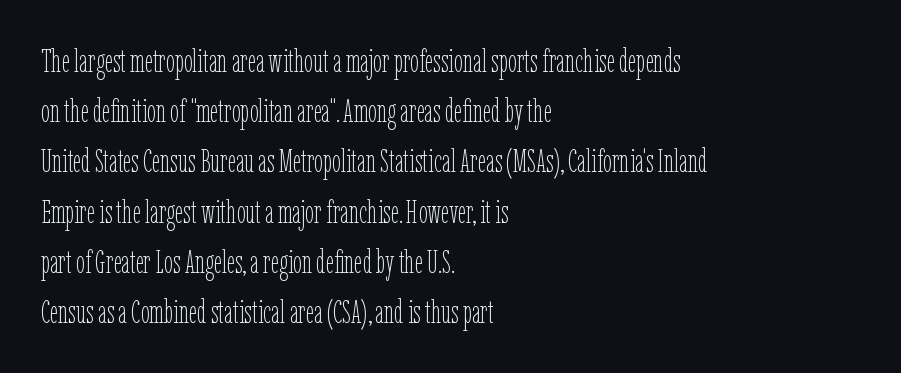
Q: Is the text bold? A: No.
Q: Is the text italic (slanted)? A: No, it is upright.
Q: Is the text underlined? A: No.
Q: How is the paragraph aligned? A: Left-aligned.
Q: Is the spacing between letters normal or unusually wide? A: Normal.
Q: Is the spacing between lines tight, normal or loose? A: Normal.
Q: Width (condensed, normal, or wide)? A: Condensed.
Q: Stroke contrast? A: Low.
Q: x-height? A: Medium.
Q: Monospaced? A: No.
